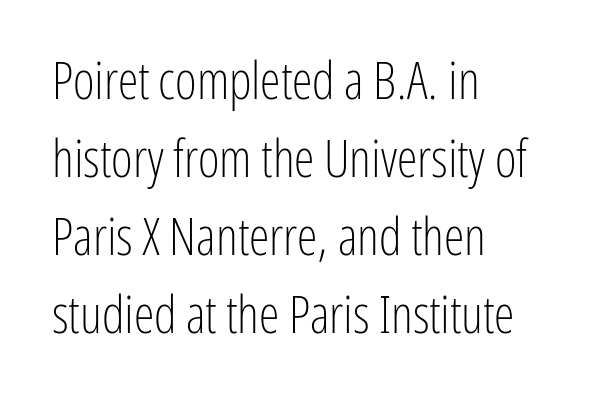
{"serif": "no", "italic": "no", "bold": "no", "weight": "light", "width": "condensed", "stroke_contrast": "low", "x_height": "medium", "monospaced": "no", "underline": "no", "align": "left", "line_spacing": "normal", "line_spacing_ratio": 1.5, "letter_spacing": "normal", "letter_spacing_em": 0.0, "glyph_px": 52}
